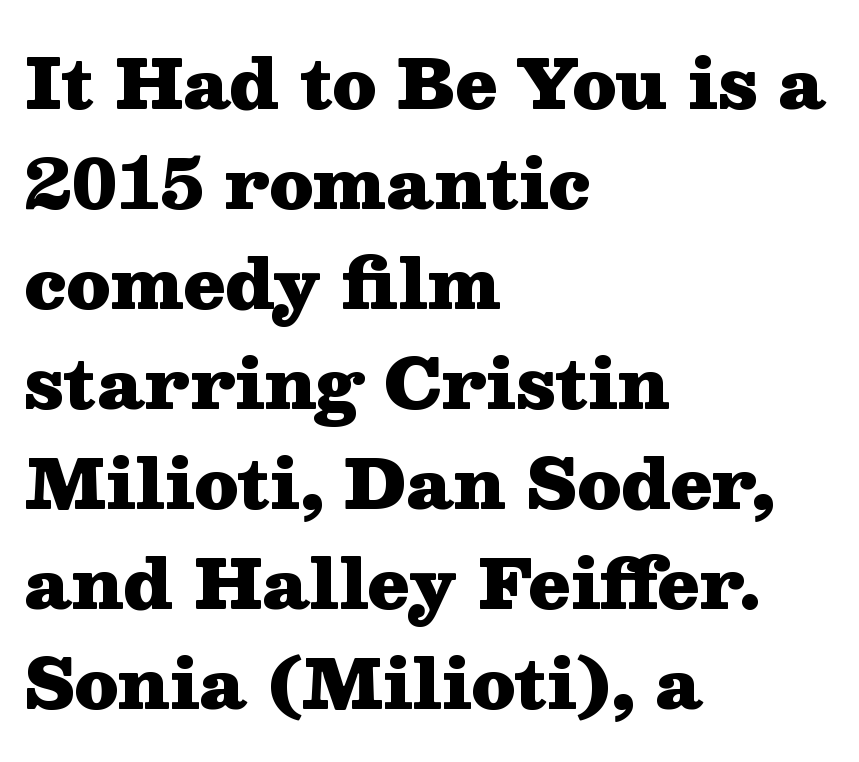
Spacing verdict: proportional, widths tailored to each character. The sample has been set heavy, in full bold. Any mark beneath the type? The region is blank. Examine the stroke ends and you'll spot serifs. A roman cut, with each character standing at attention.
